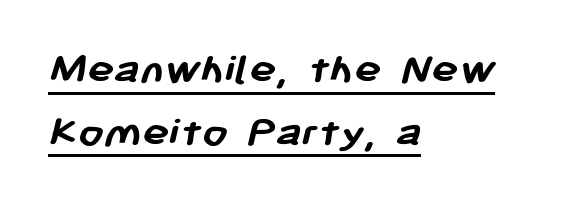
{"serif": "no", "bold": "yes", "weight": "semibold", "width": "normal", "stroke_contrast": "low", "x_height": "medium", "monospaced": "no", "underline": "yes", "align": "left", "line_spacing": "normal", "line_spacing_ratio": 1.39, "letter_spacing": "normal", "letter_spacing_em": 0.0, "glyph_px": 45}
